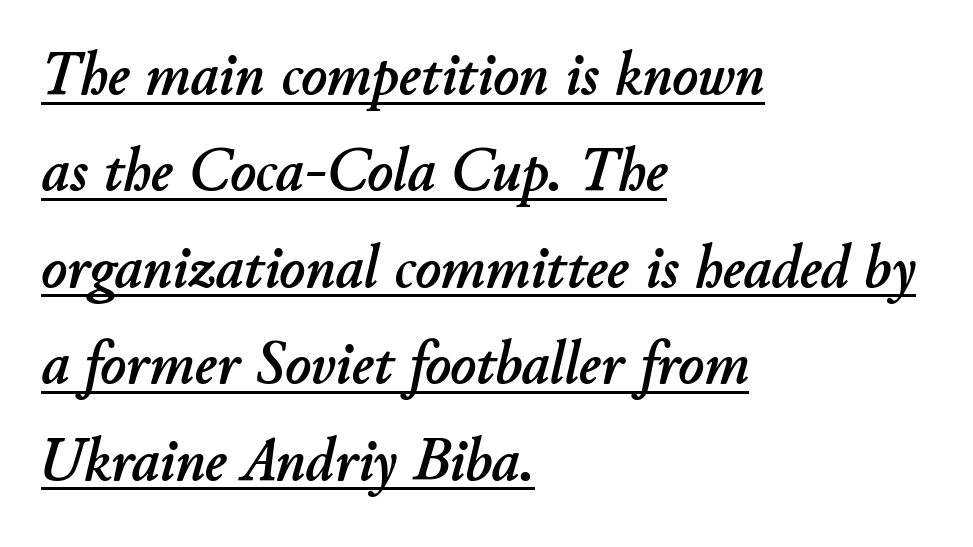
Casual observation: everything's shoved over to the left. When letters slant like this, we call the style italic. The type is set solid horizontally, with unmodified tracking. You could not count columns in this text — the font is proportionally spaced. What's the leading like? Ordinary, nothing unusual. Beneath each row of characters lies a ruled line.
